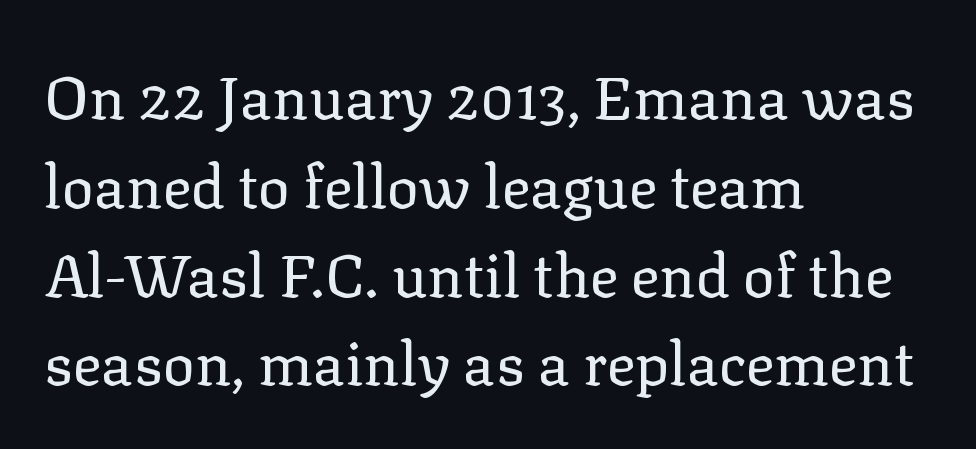
The strip under each line holds only bare page. Stroke mass is kept to a normal reading level or below. Tracking value appears to be zero — textbook default spacing. The passage shown is typed in a proportional face where columns would drift. One glance says typical: line gaps are just what's usual.
